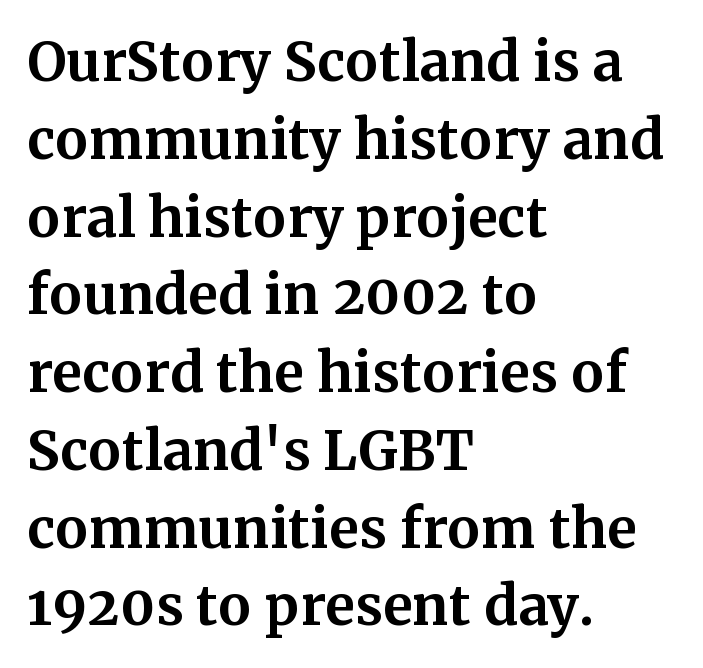
The image shows 54 px bold serif type, upright; set left-aligned, normal line spacing (1.44x), normal letter spacing, not underlined; medium stroke contrast and a medium x-height.
